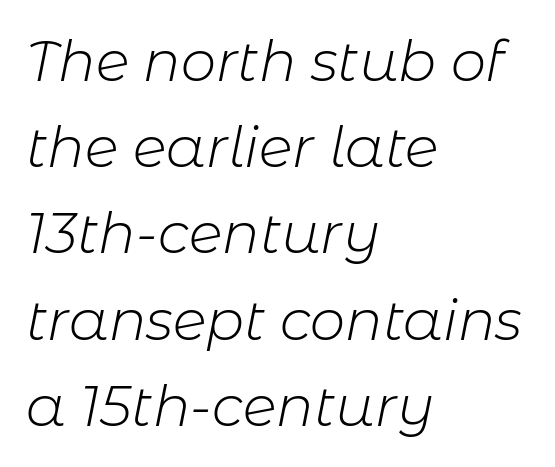
Q: Is the text bold? A: No.
Q: Is the text italic (slanted)? A: Yes, it leans right by about 11 degrees.
Q: Is the text underlined? A: No.
Q: How is the paragraph aligned? A: Left-aligned.
Q: Is the spacing between letters normal or unusually wide? A: Normal.
Q: Is the spacing between lines tight, normal or loose? A: Normal.
Q: Width (condensed, normal, or wide)? A: Normal.
Q: Stroke contrast? A: Low.
Q: x-height? A: Medium.
Q: Monospaced? A: No.
